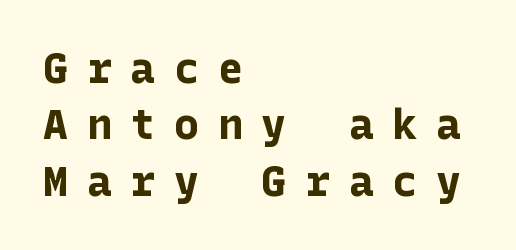
{"serif": "no", "italic": "no", "bold": "yes", "weight": "bold", "width": "normal", "stroke_contrast": "low", "x_height": "medium", "underline": "no", "align": "left", "line_spacing": "normal", "line_spacing_ratio": 1.34, "letter_spacing": "wide", "letter_spacing_em": 0.44, "glyph_px": 42}
